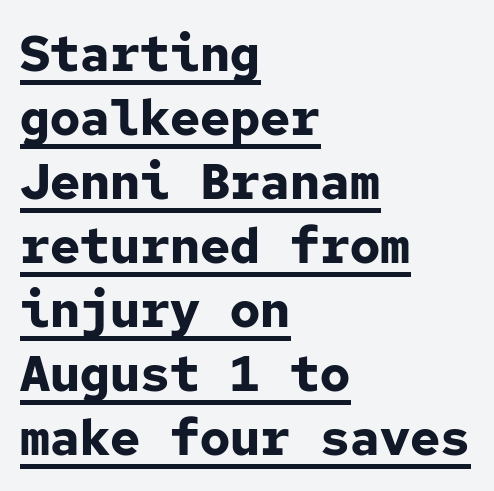
{"serif": "no", "italic": "no", "bold": "yes", "weight": "bold", "width": "normal", "stroke_contrast": "low", "x_height": "medium", "monospaced": "yes", "underline": "yes", "align": "left", "line_spacing": "normal", "line_spacing_ratio": 1.28, "letter_spacing": "normal", "letter_spacing_em": 0.0, "glyph_px": 50}
